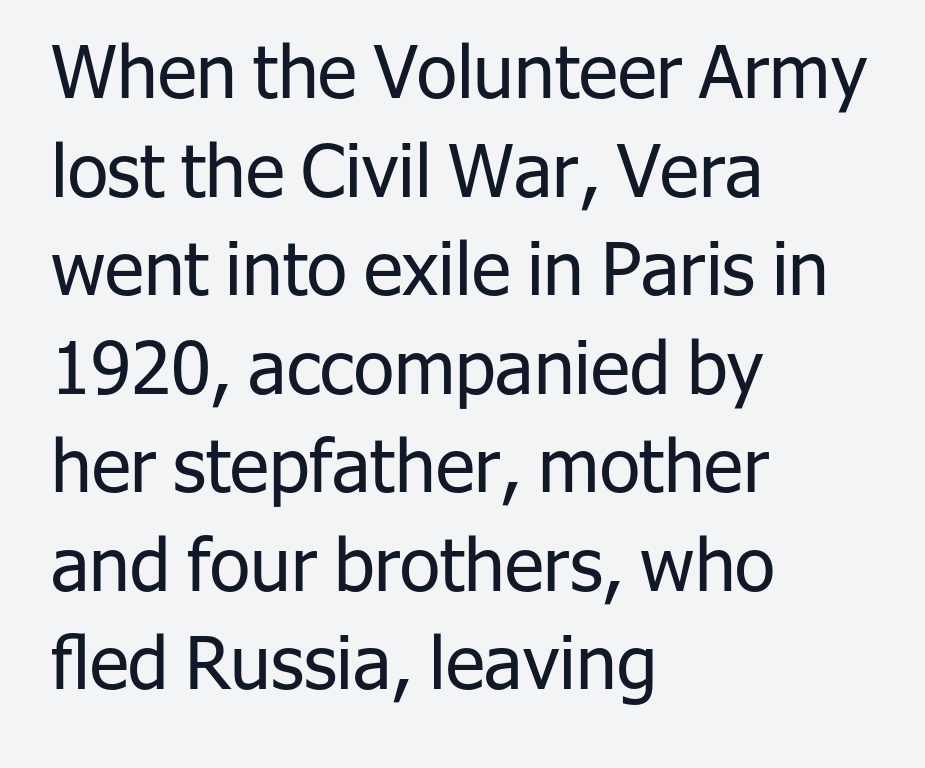
Q: Is the text bold? A: No.
Q: Is the text italic (slanted)? A: No, it is upright.
Q: Is the typeface a serif or a sans-serif typeface? A: Sans-serif.
Q: Is the text underlined? A: No.
Q: How is the paragraph aligned? A: Left-aligned.
Q: Is the spacing between letters normal or unusually wide? A: Normal.
Q: Is the spacing between lines tight, normal or loose? A: Normal.
Q: Width (condensed, normal, or wide)? A: Normal.
Q: Stroke contrast? A: Low.
Q: x-height? A: Medium.
Q: Monospaced? A: No.
